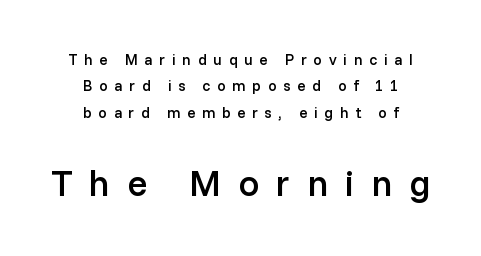
The image shows 37 px semibold sans-serif type, upright; set centered, line spacing 1.76x, unusually wide letter spacing (+0.45 em), not underlined; the second (bottom) block is 2.47x larger; low stroke contrast and a medium x-height.
